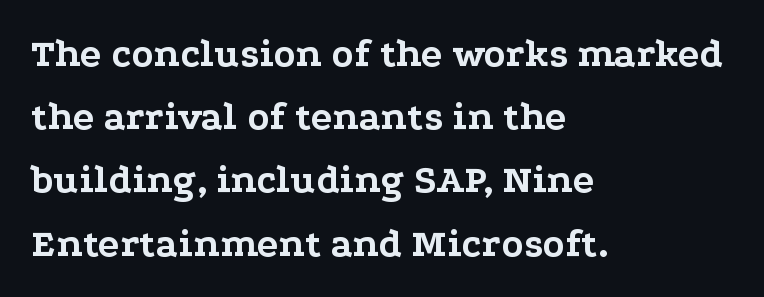
Q: Is the text bold? A: Yes.
Q: Is the text italic (slanted)? A: No, it is upright.
Q: Is the typeface a serif or a sans-serif typeface? A: Serif.
Q: Is the text underlined? A: No.
Q: How is the paragraph aligned? A: Left-aligned.
Q: Is the spacing between letters normal or unusually wide? A: Normal.
Q: Is the spacing between lines tight, normal or loose? A: Normal.
Q: Width (condensed, normal, or wide)? A: Wide.
Q: Stroke contrast? A: Low.
Q: x-height? A: Medium.
Q: Monospaced? A: No.
